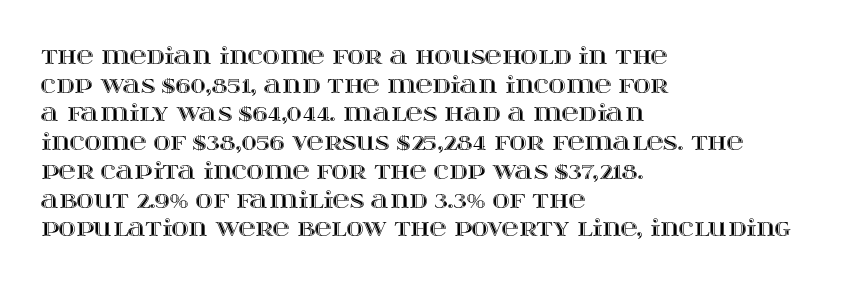
{"italic": "no", "underline": "no", "align": "left", "line_spacing": "normal", "line_spacing_ratio": 1.25, "letter_spacing": "normal", "letter_spacing_em": 0.0, "glyph_px": 23}
